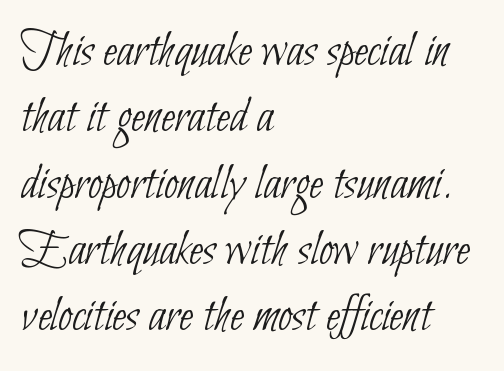
In terms of letterspacing, this is plain default setting. Think of a printed novel: that variable character pitch is what you see here. Serifs: no, the terminals of the letterforms are clean. The block of text has a typical density, with ordinary space between rows.
